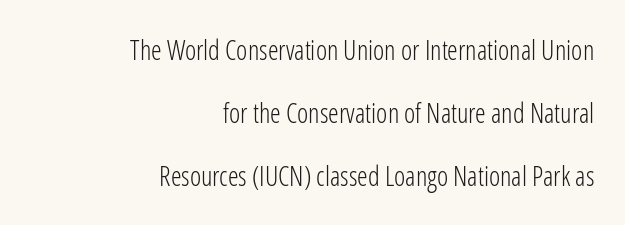
The image shows 27 px text type, upright; set right-aligned, loose line spacing (2.33x), normal letter spacing, not underlined.
